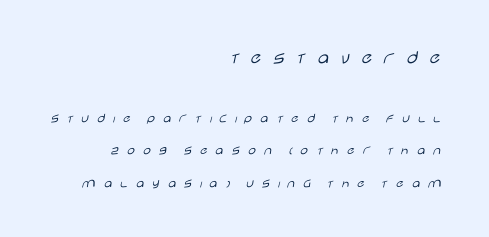
{"bold": "no", "underline": "no", "align": "right", "line_spacing": "loose", "line_spacing_ratio": 2.33, "letter_spacing": "wide", "letter_spacing_em": 0.45, "larger_block": "first", "size_ratio": 1.43, "glyph_px": 20}
